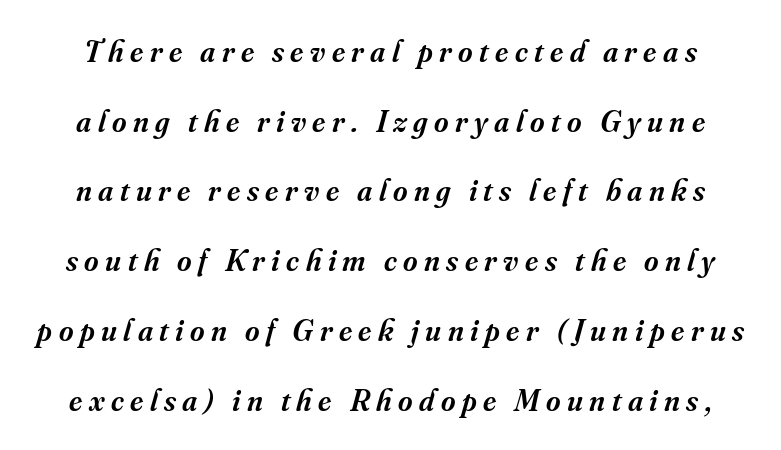
The image shows 31 px semibold serif type, italic (leaning right); set loose line spacing (2.25x), unusually wide letter spacing (+0.21 em), not underlined; medium stroke contrast and a small x-height.
